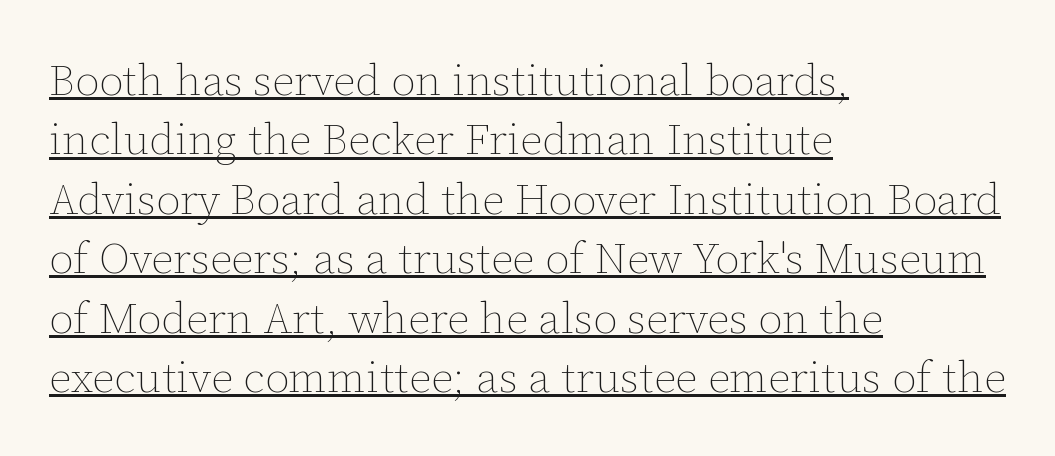
Q: Is the text bold? A: No.
Q: Is the text italic (slanted)? A: No, it is upright.
Q: Is the text underlined? A: Yes.
Q: How is the paragraph aligned? A: Left-aligned.
Q: Is the spacing between letters normal or unusually wide? A: Normal.
Q: Is the spacing between lines tight, normal or loose? A: Normal.
Q: Width (condensed, normal, or wide)? A: Normal.
Q: Stroke contrast? A: Low.
Q: x-height? A: Medium.
Q: Monospaced? A: No.
